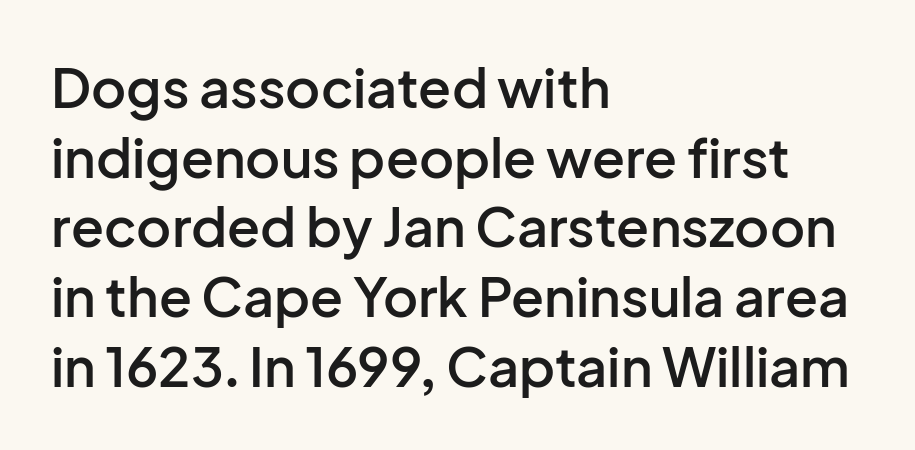
The letters sit at their default tracking, neither squeezed nor spread. The glyphs are unaccompanied by any horizontal stroke below them. What's the leading like? Ordinary, nothing unusual. Layout note: lines flush left. Letterform terminals end flat and unadorned throughout the passage.
